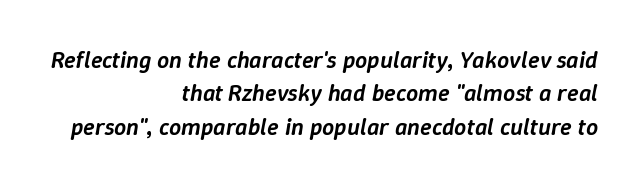
Line spacing here is normal. Nobody drew a line under any word here. The rendering anchors every line to the right-hand side. These lines keep a tight, regular rhythm from letter to letter.
